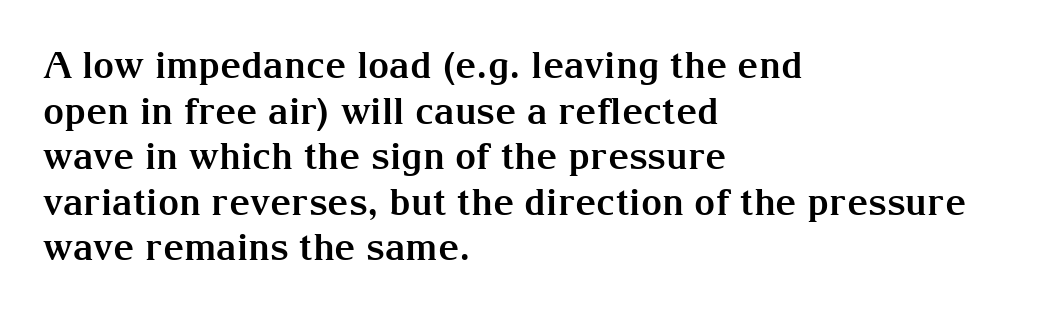
{"serif": "yes", "italic": "no", "bold": "yes", "weight": "bold", "width": "normal", "stroke_contrast": "medium", "x_height": "medium", "monospaced": "no", "underline": "no", "align": "left", "line_spacing_ratio": 1.23, "letter_spacing": "normal", "letter_spacing_em": 0.0, "glyph_px": 37}
